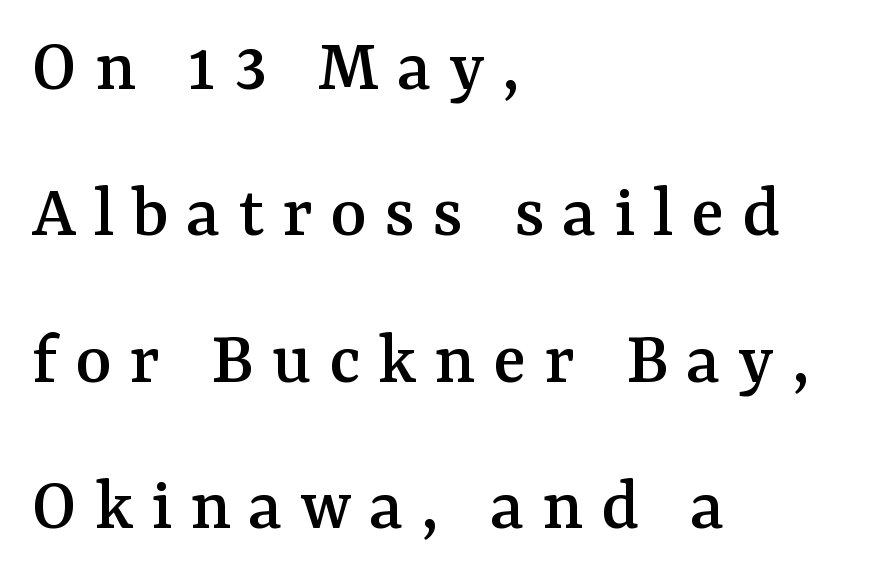
Has an underline been added? It has not. Line starts are locked; line ends wander. The text was rendered using a seriffed face with decorative stroke endings. The face used here is proportionally spaced, like ordinary book or web type.
